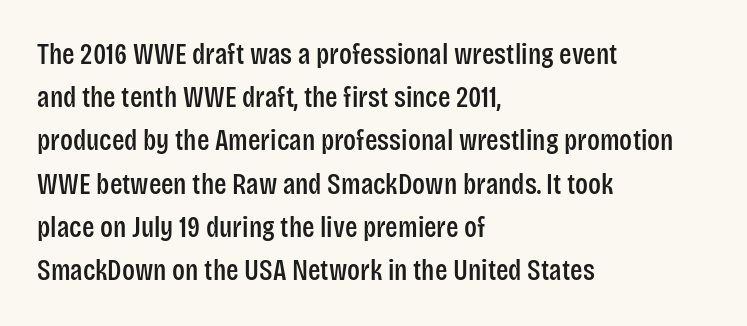
Q: Is the text italic (slanted)? A: No, it is upright.
Q: Is the typeface a serif or a sans-serif typeface? A: Sans-serif.
Q: Is the text underlined? A: No.
Q: How is the paragraph aligned? A: Left-aligned.
Q: Is the spacing between letters normal or unusually wide? A: Normal.
Q: Is the spacing between lines tight, normal or loose? A: Normal.
Q: Width (condensed, normal, or wide)? A: Condensed.
Q: Stroke contrast? A: Low.
Q: x-height? A: Large.
Q: Monospaced? A: No.
